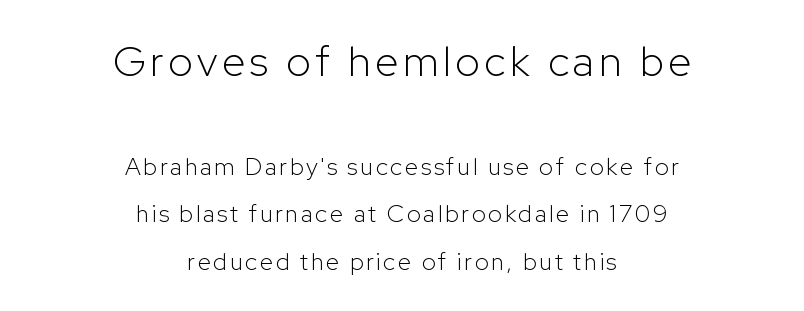
Is this a fixed-width face? No — the glyphs have proportional, varying widths. The letters stand straight up with perfectly vertical stems. Rows of type keep a wide berth in the vertical direction. Compared with a flush-left layout, this one balances lines on the center instead. Ink coverage per letter is moderate at most. Glance below the letters and you will spot only blank space.
